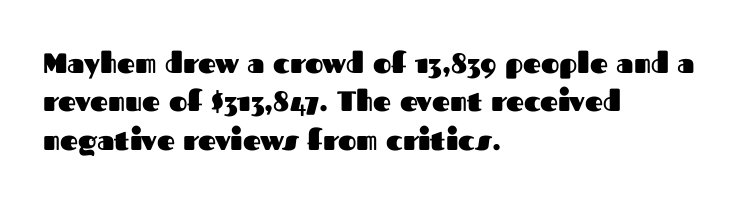
The image shows 28 px heavy sans-serif type, upright; set left-aligned, normal line spacing (1.37x), normal letter spacing, not underlined; medium stroke contrast and a medium x-height.
